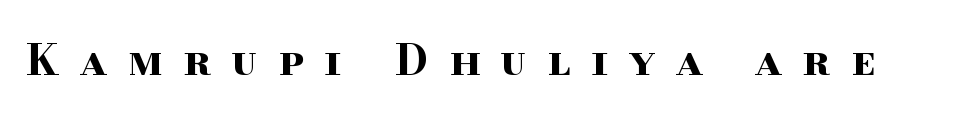
{"serif": "yes", "italic": "no", "bold": "yes", "weight": "bold", "width": "wide", "stroke_contrast": "high", "x_height": "small", "monospaced": "no", "underline": "no", "letter_spacing": "wide", "letter_spacing_em": 0.48, "glyph_px": 43}
